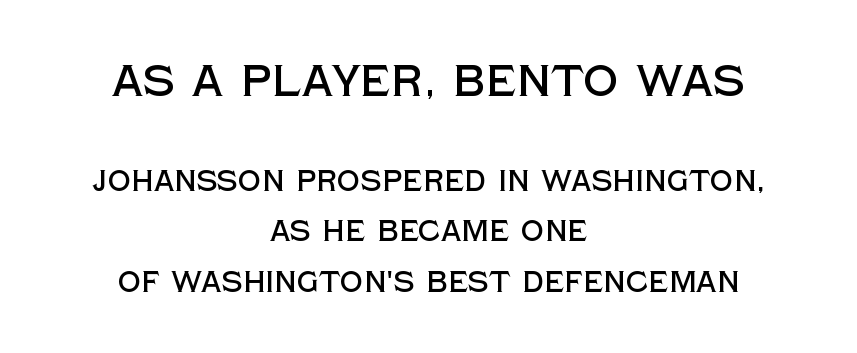
{"serif": "no", "italic": "no", "width": "normal", "x_height": "large", "monospaced": "no", "underline": "no", "align": "center", "line_spacing_ratio": 1.73, "letter_spacing": "normal", "letter_spacing_em": 0.0, "larger_block": "first", "size_ratio": 1.52, "glyph_px": 44}
